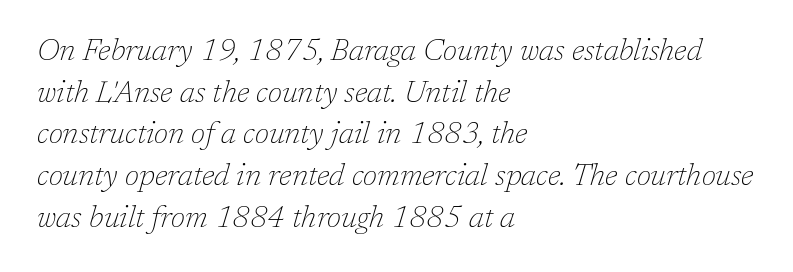
The image shows 30 px thin serif type, italic (leaning right); set left-aligned, normal line spacing (1.39x), normal letter spacing, not underlined; low stroke contrast and a medium x-height.
